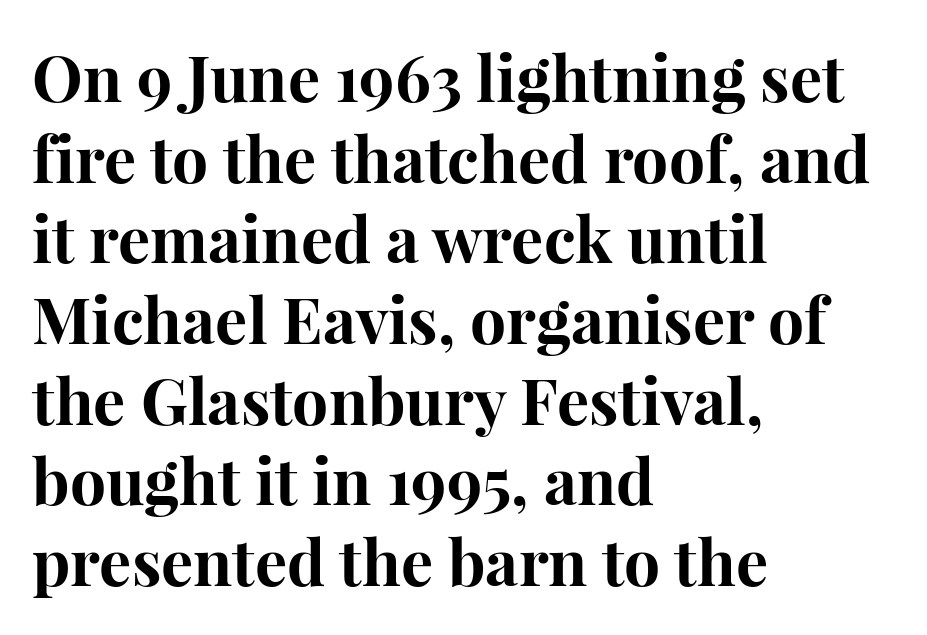
This sample uses a serif face. The gaps between neighbouring characters are ordinary and unremarkable. Is this a fixed-width face? No — the glyphs have proportional, varying widths. Weight check: bold — yes, fully. This sample keeps an unexceptional amount of space between lines.
